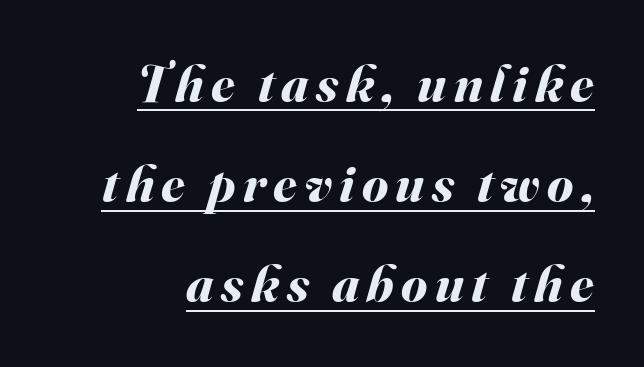
Q: Is the text bold? A: Yes.
Q: Is the text italic (slanted)? A: Yes, it leans right by about 16 degrees.
Q: Is the text underlined? A: Yes.
Q: How is the paragraph aligned? A: Right-aligned.
Q: Width (condensed, normal, or wide)? A: Normal.
Q: Stroke contrast? A: Medium.
Q: x-height? A: Small.
Q: Monospaced? A: No.
